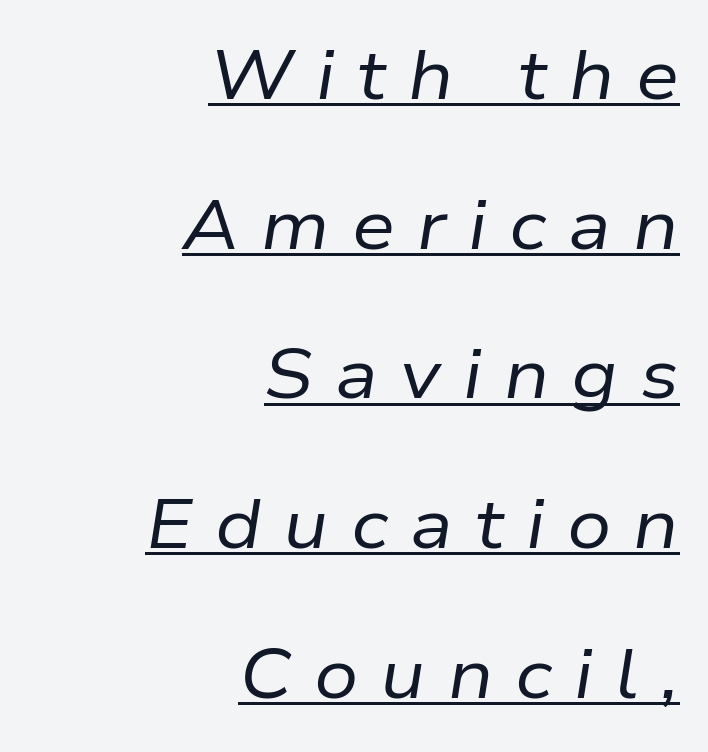
Q: Is the text bold? A: No.
Q: Is the text italic (slanted)? A: Yes, it leans right by about 9 degrees.
Q: Is the text underlined? A: Yes.
Q: How is the paragraph aligned? A: Right-aligned.
Q: Is the spacing between letters normal or unusually wide? A: Unusually wide.
Q: Is the spacing between lines tight, normal or loose? A: Loose.
Q: Width (condensed, normal, or wide)? A: Normal.
Q: Stroke contrast? A: Low.
Q: x-height? A: Medium.
Q: Monospaced? A: No.
